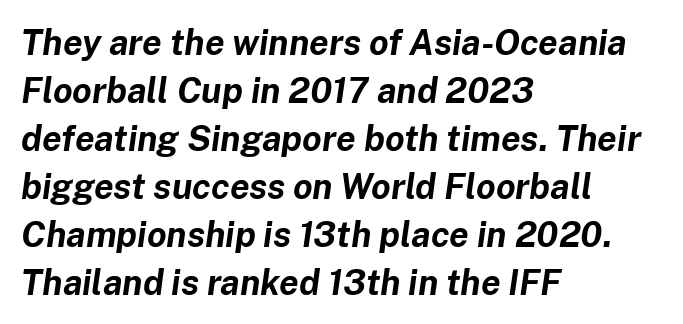
The area under the type is left untouched. Chunky letters — that's bold for sure. The line-height multiplier appears to be the usual default. Think of a printed novel: that variable character pitch is what you see here. Reading down the block, your eye returns to a fixed left position each line.
